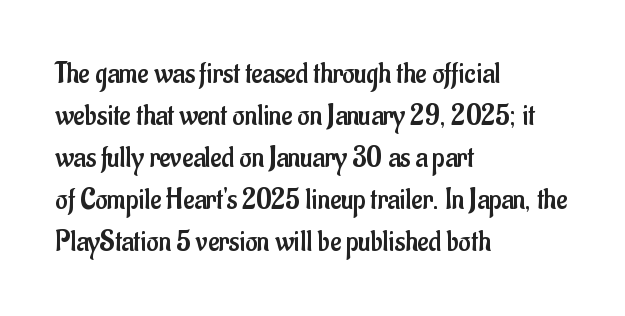
{"serif": "no", "italic": "no", "bold": "no", "weight": "regular", "width": "condensed", "stroke_contrast": "low", "x_height": "small", "monospaced": "no", "underline": "no", "align": "left", "line_spacing": "normal", "line_spacing_ratio": 1.4, "letter_spacing": "normal", "letter_spacing_em": 0.0, "glyph_px": 30}
